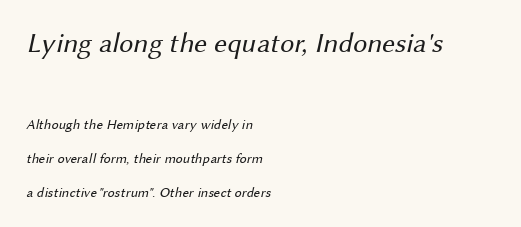
Q: Is the text bold? A: No.
Q: Is the typeface a serif or a sans-serif typeface? A: Sans-serif.
Q: Is the text underlined? A: No.
Q: How is the paragraph aligned? A: Left-aligned.
Q: Is the spacing between letters normal or unusually wide? A: Normal.
Q: Is the spacing between lines tight, normal or loose? A: Loose.
Q: Which block of text is set in a larger size, the first (top) or the second (bottom)? A: The first (top) one.
Q: Width (condensed, normal, or wide)? A: Normal.
Q: Stroke contrast? A: Medium.
Q: x-height? A: Medium.
Q: Monospaced? A: No.
